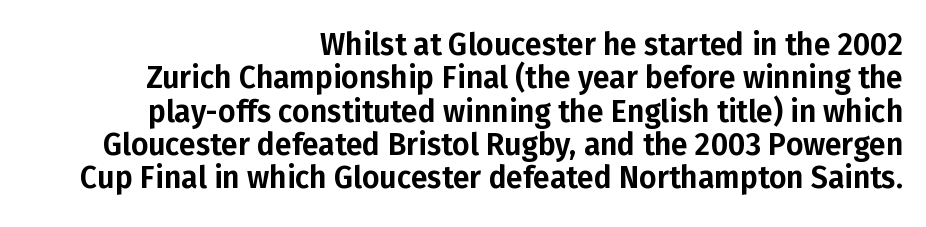
Q: Is the text italic (slanted)? A: No, it is upright.
Q: Is the typeface a serif or a sans-serif typeface? A: Sans-serif.
Q: Is the text underlined? A: No.
Q: How is the paragraph aligned? A: Right-aligned.
Q: Is the spacing between letters normal or unusually wide? A: Normal.
Q: Is the spacing between lines tight, normal or loose? A: Tight.
Q: Width (condensed, normal, or wide)? A: Normal.
Q: Stroke contrast? A: Low.
Q: x-height? A: Medium.
Q: Monospaced? A: No.
